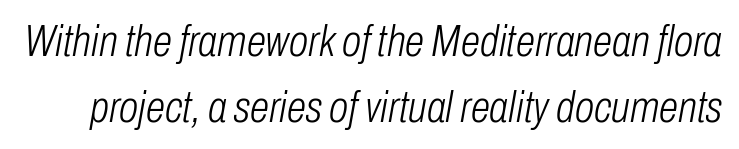
The image shows 44 px light, condensed type, italic (leaning right); set normal line spacing (1.49x), normal letter spacing, not underlined; low stroke contrast and a medium x-height.
